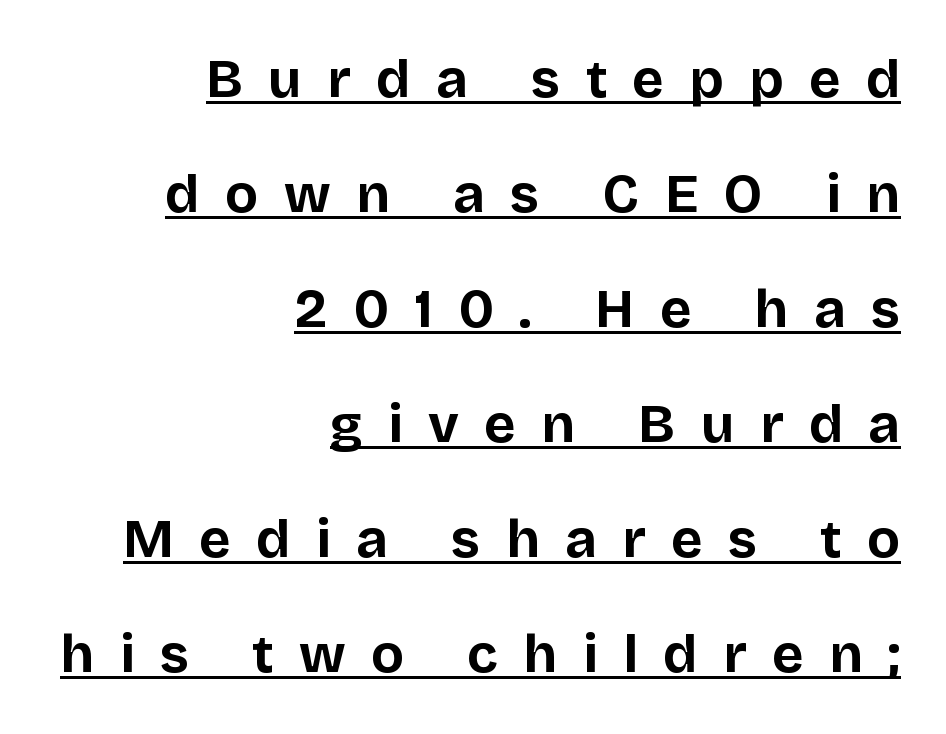
{"serif": "no", "italic": "no", "bold": "yes", "weight": "bold", "width": "normal", "stroke_contrast": "low", "x_height": "large", "monospaced": "no", "underline": "yes", "align": "right", "line_spacing": "loose", "line_spacing_ratio": 2.13, "letter_spacing": "wide", "letter_spacing_em": 0.47, "glyph_px": 54}
